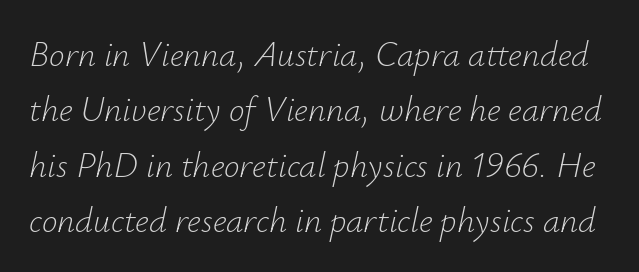
The image shows 35 px light type, italic (leaning right); set normal line spacing (1.58x), normal letter spacing, not underlined; low stroke contrast and a small x-height.
